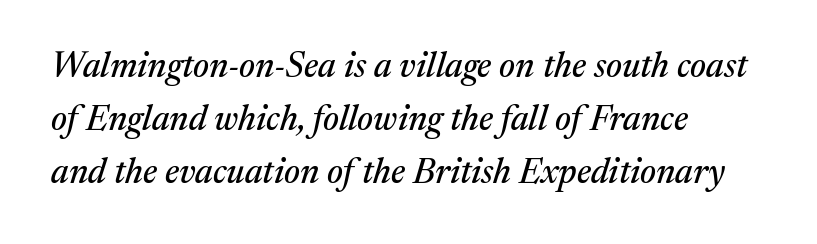
The image shows 35 px serif type, italic (leaning right); set left-aligned, normal line spacing (1.51x), normal letter spacing, not underlined; medium stroke contrast and a medium x-height.
